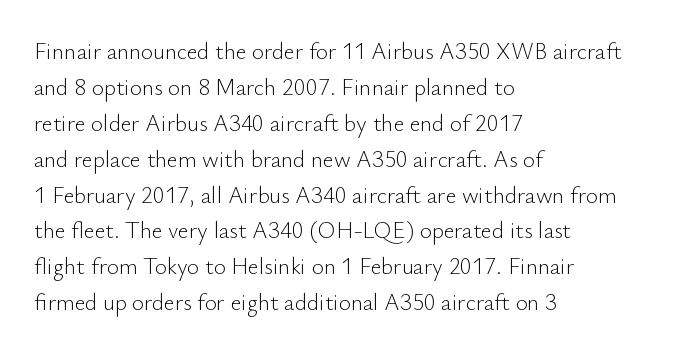
The image shows 23 px text type, upright; set left-aligned, normal line spacing (1.56x), normal letter spacing, not underlined.
